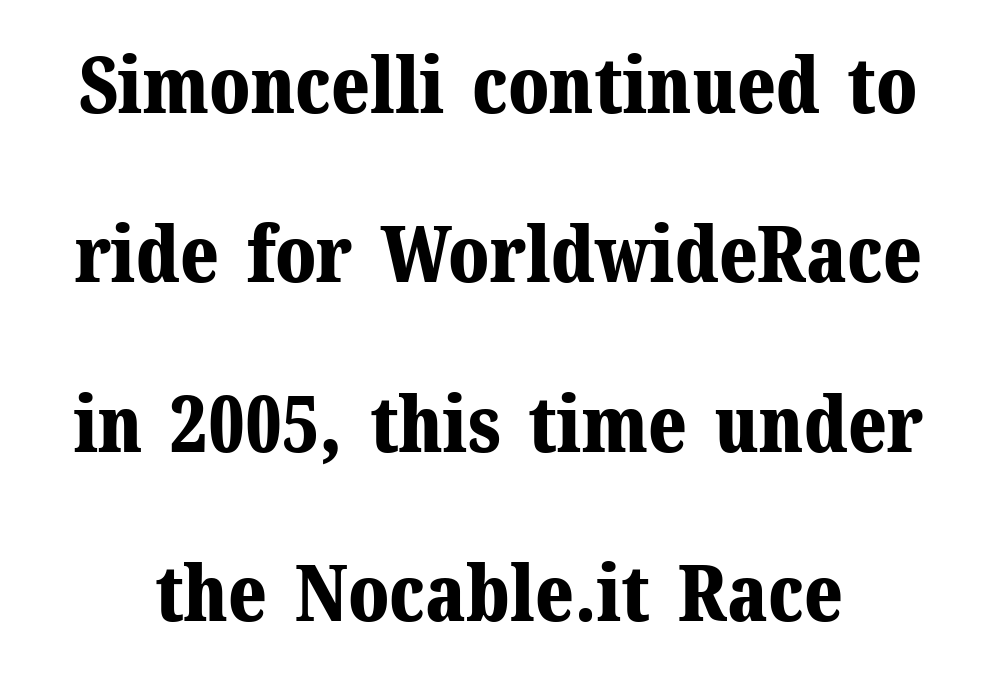
{"serif": "yes", "italic": "no", "bold": "yes", "weight": "bold", "width": "normal", "stroke_contrast": "medium", "x_height": "medium", "monospaced": "no", "underline": "no", "line_spacing": "loose", "line_spacing_ratio": 2.17, "letter_spacing": "normal", "letter_spacing_em": 0.0, "glyph_px": 78}
